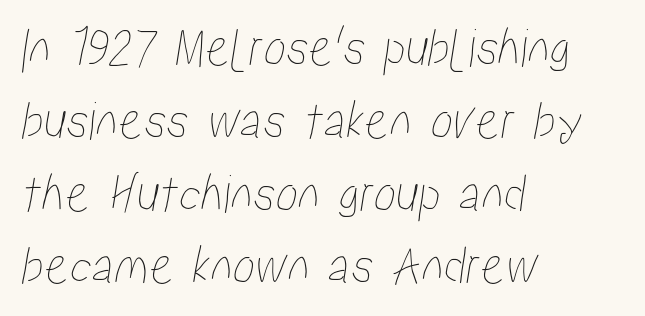
Q: Is the text underlined? A: No.
Q: How is the paragraph aligned? A: Left-aligned.
Q: Is the spacing between letters normal or unusually wide? A: Normal.
Q: Is the spacing between lines tight, normal or loose? A: Normal.
Q: Width (condensed, normal, or wide)? A: Condensed.
Q: Stroke contrast? A: Low.
Q: x-height? A: Medium.
Q: Monospaced? A: No.
